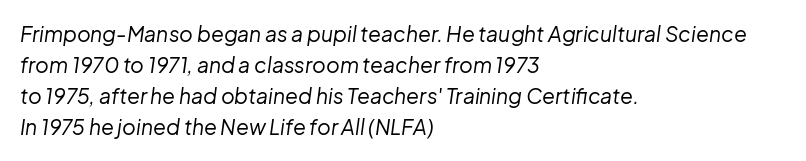
{"italic": "yes", "lean": "right", "slant_degrees": 8, "bold": "no", "underline": "no", "align": "left", "line_spacing": "normal", "line_spacing_ratio": 1.48, "letter_spacing": "normal", "letter_spacing_em": 0.0, "glyph_px": 21}
